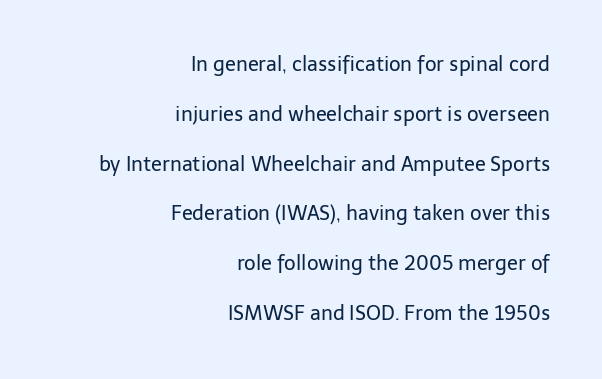
Q: Is the text bold? A: No.
Q: Is the text italic (slanted)? A: No, it is upright.
Q: Is the text underlined? A: No.
Q: How is the paragraph aligned? A: Right-aligned.
Q: Is the spacing between letters normal or unusually wide? A: Normal.
Q: Is the spacing between lines tight, normal or loose? A: Loose.
